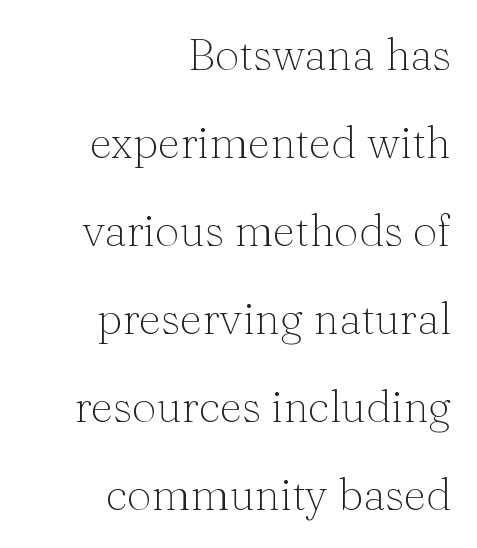
Type without underlining. A flush-right, rag-left setting is used for this passage. Inter-character spacing is left at the font's built-in metrics. Is this a heavy cut? Hardly; it is regular or lighter. The passage shown stacks its lines with a broad gap. Do the characters align in a grid? No, the font is proportional.
